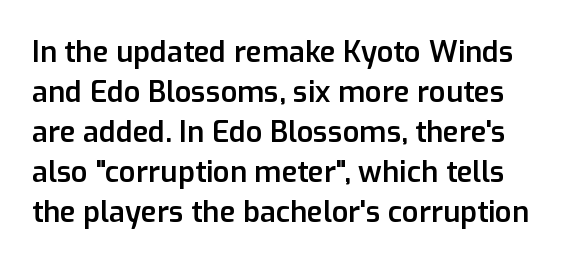
The strip under each line holds only bare page. Compared with typical body copy, the letter spacing here is the same. Stems and bowls a touch heavier than normal — semibold. The typography opts for an upright posture over an oblique one. If you measured baseline to baseline, you'd find a middling distance.
